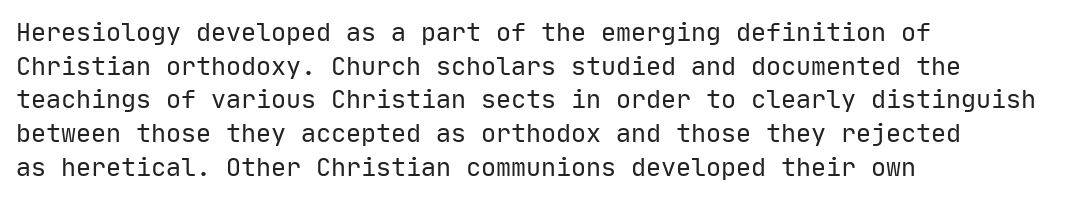
Honestly, there is no underline to notice here at all. When letters stand straight like this, we call the style roman or upright. The passage shown stacks its lines at a standard gap. Horizontal alignment here is leftward, the default for most running prose. Ink coverage per letter is moderate at most.
